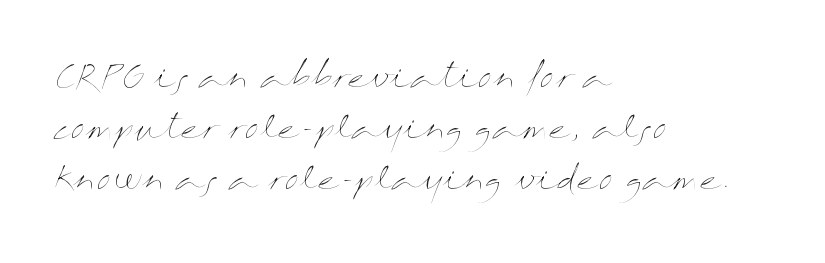
The image shows 32 px thin, wide type; set left-aligned, normal line spacing (1.6x), normal letter spacing, not underlined; medium stroke contrast and a medium x-height.
